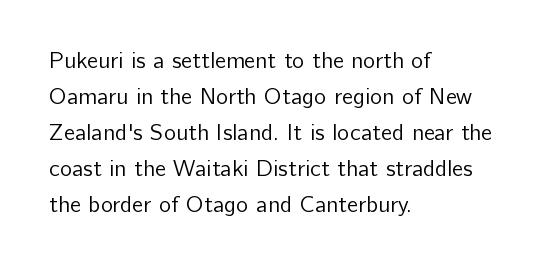
Q: Is the text bold? A: No.
Q: Is the text italic (slanted)? A: No, it is upright.
Q: Is the text underlined? A: No.
Q: How is the paragraph aligned? A: Left-aligned.
Q: Is the spacing between letters normal or unusually wide? A: Normal.
Q: Is the spacing between lines tight, normal or loose? A: Normal.
